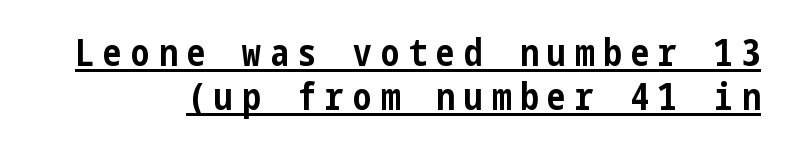
{"serif": "no", "italic": "no", "bold": "yes", "weight": "bold", "width": "condensed", "stroke_contrast": "low", "x_height": "medium", "underline": "yes", "line_spacing_ratio": 1.18, "letter_spacing": "wide", "letter_spacing_em": 0.25, "glyph_px": 37}
